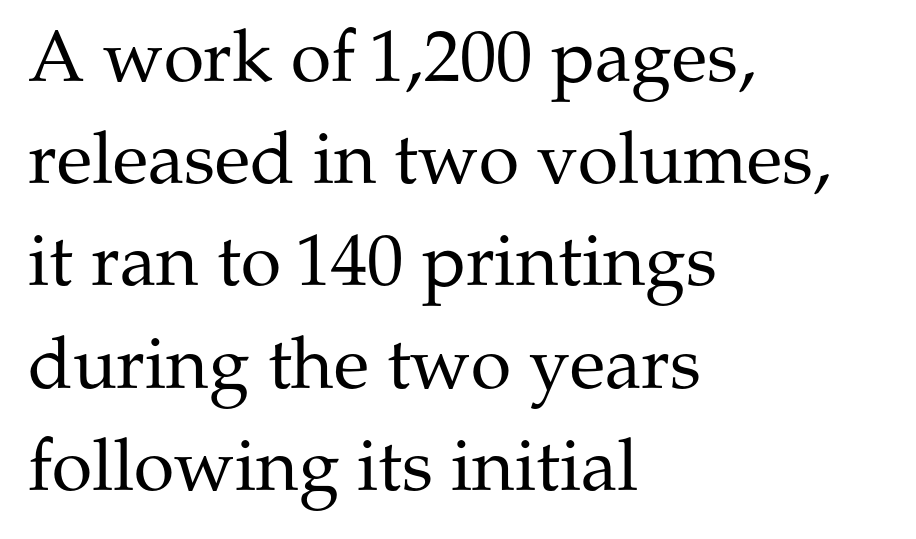
{"serif": "yes", "italic": "no", "bold": "no", "weight": "regular", "width": "normal", "stroke_contrast": "medium", "x_height": "medium", "monospaced": "no", "underline": "no", "align": "left", "line_spacing": "normal", "line_spacing_ratio": 1.4, "letter_spacing": "normal", "letter_spacing_em": 0.0, "glyph_px": 73}
